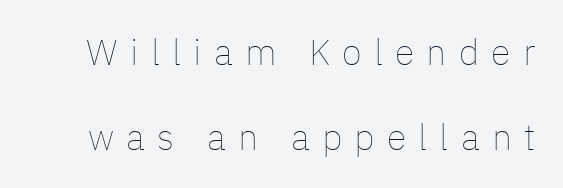
Is this a heavy cut? Hardly; it is regular or lighter. A typesetter would call this proportional, since set widths differ per character. Nope, not italic — everything's standing straight. The gaps between neighbouring characters are conspicuously large.
